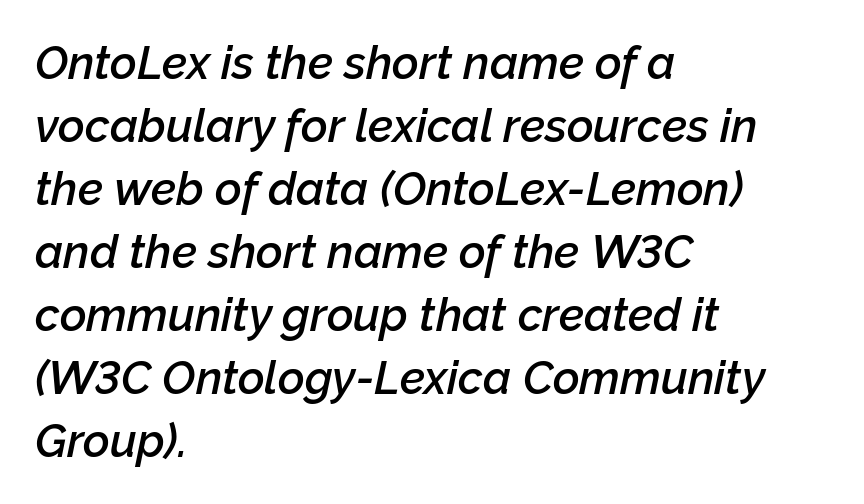
The face used here is proportionally spaced, like ordinary book or web type. The leading is moderate, giving the passage an even texture. Honestly, there is no underline to notice here at all. Look at the stroke-to-counter ratio: somewhat heavy, a semibold. Inter-character spacing is left at the font's built-in metrics.
